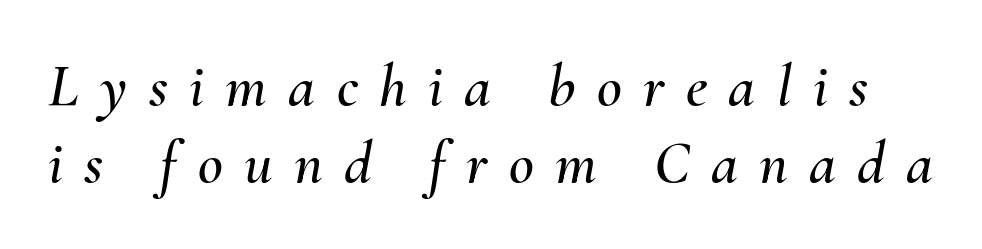
The image shows 61 px text type, italic (leaning right); set normal line spacing (1.27x), unusually wide letter spacing (+0.35 em), not underlined; medium stroke contrast and a small x-height.
